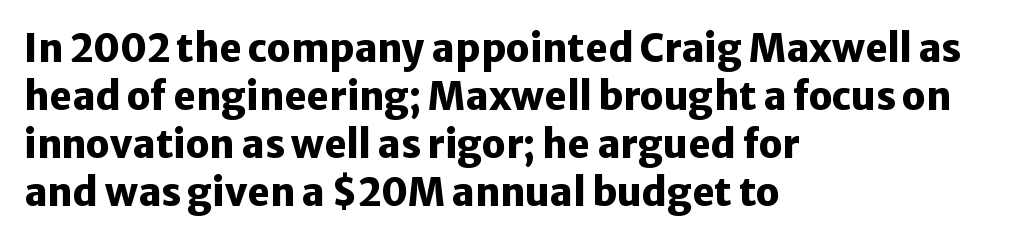
Q: Is the text bold? A: Yes.
Q: Is the text italic (slanted)? A: No, it is upright.
Q: Is the typeface a serif or a sans-serif typeface? A: Sans-serif.
Q: Is the text underlined? A: No.
Q: How is the paragraph aligned? A: Left-aligned.
Q: Is the spacing between letters normal or unusually wide? A: Normal.
Q: Is the spacing between lines tight, normal or loose? A: Normal.
Q: Width (condensed, normal, or wide)? A: Normal.
Q: Stroke contrast? A: Low.
Q: x-height? A: Medium.
Q: Monospaced? A: No.
